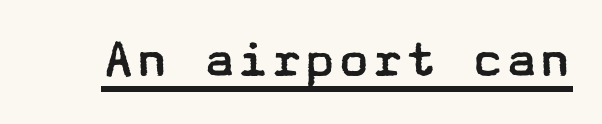
Q: Is the text bold? A: No.
Q: Is the text italic (slanted)? A: No, it is upright.
Q: Is the typeface a serif or a sans-serif typeface? A: Sans-serif.
Q: Is the text underlined? A: Yes.
Q: Is the spacing between letters normal or unusually wide? A: Normal.
Q: Width (condensed, normal, or wide)? A: Wide.
Q: Stroke contrast? A: Low.
Q: x-height? A: Medium.
